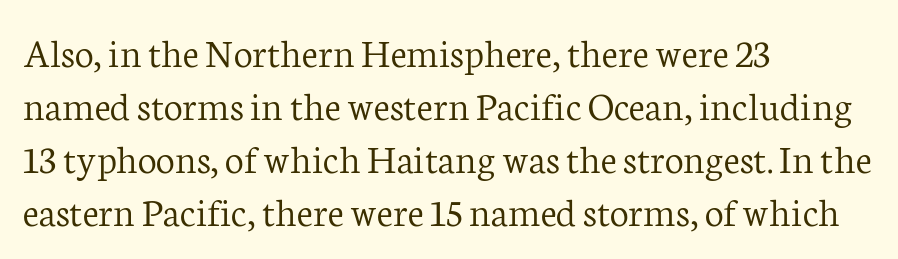
Is the letter spacing exaggerated? No — it looks like the ordinary default. Do the letters lean? They stand straight. Old-style or modern, the face here clearly has serifs. Unmarked baselines from the first word to the last. Horizontal bands of white between lines are of average thickness.
